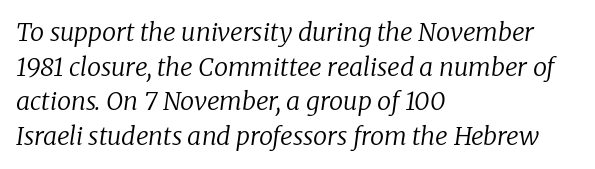
Q: Is the text bold? A: No.
Q: Is the text italic (slanted)? A: Yes, it leans right by about 8 degrees.
Q: Is the text underlined? A: No.
Q: How is the paragraph aligned? A: Left-aligned.
Q: Is the spacing between letters normal or unusually wide? A: Normal.
Q: Is the spacing between lines tight, normal or loose? A: Normal.
